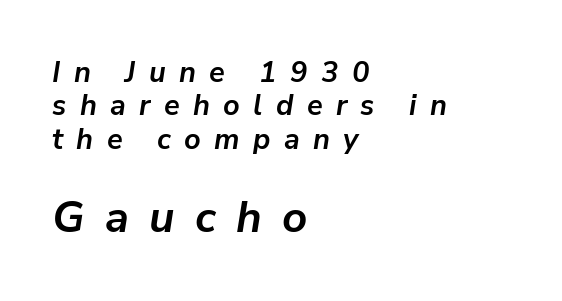
The image shows 44 px semibold type, italic (leaning right); set left-aligned, tight line spacing (1.15x), unusually wide letter spacing (+0.46 em), not underlined; the second (bottom) block is 1.52x larger; low stroke contrast and a medium x-height.
